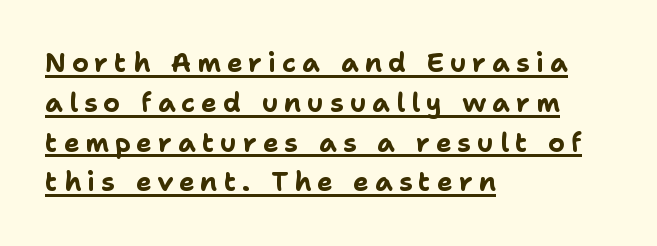
{"italic": "no", "bold": "yes", "underline": "yes", "align": "left", "line_spacing": "normal", "line_spacing_ratio": 1.53, "letter_spacing": "wide", "letter_spacing_em": 0.23, "glyph_px": 26}
